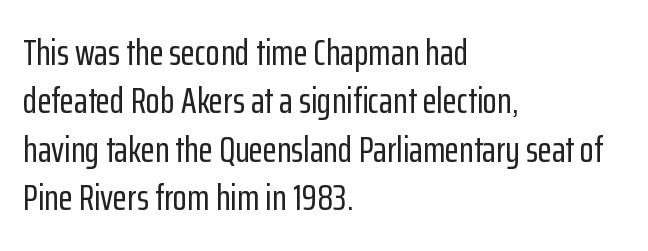
Vertical strokes here are truly vertical. These lines are composed in type without serifs. Here the designer chose a conventional face with non-uniform glyph widths. In terms of letterspacing, this is plain default setting.
